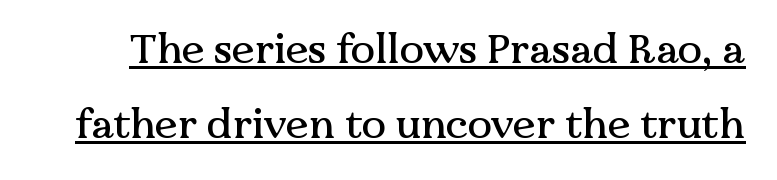
The image shows 41 px serif type, upright; set line spacing 1.82x, normal letter spacing, underlined; medium stroke contrast and a medium x-height.
